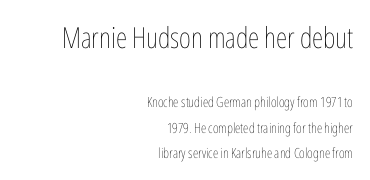
Q: Is the text bold? A: No.
Q: Is the text italic (slanted)? A: No, it is upright.
Q: Is the text underlined? A: No.
Q: How is the paragraph aligned? A: Right-aligned.
Q: Is the spacing between letters normal or unusually wide? A: Normal.
Q: Which block of text is set in a larger size, the first (top) or the second (bottom)? A: The first (top) one.
Q: Width (condensed, normal, or wide)? A: Condensed.
Q: Stroke contrast? A: Low.
Q: x-height? A: Medium.
Q: Monospaced? A: No.
